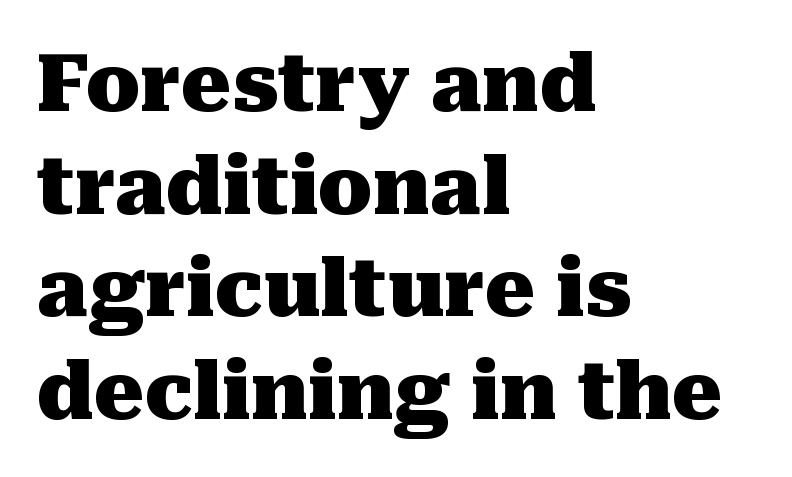
{"serif": "yes", "italic": "no", "bold": "yes", "weight": "heavy", "width": "normal", "stroke_contrast": "medium", "x_height": "medium", "monospaced": "no", "underline": "no", "align": "left", "line_spacing": "normal", "line_spacing_ratio": 1.3, "letter_spacing": "normal", "letter_spacing_em": 0.0, "glyph_px": 79}
